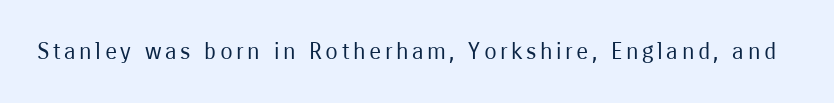
The image shows 23 px text type, upright; set not underlined.
